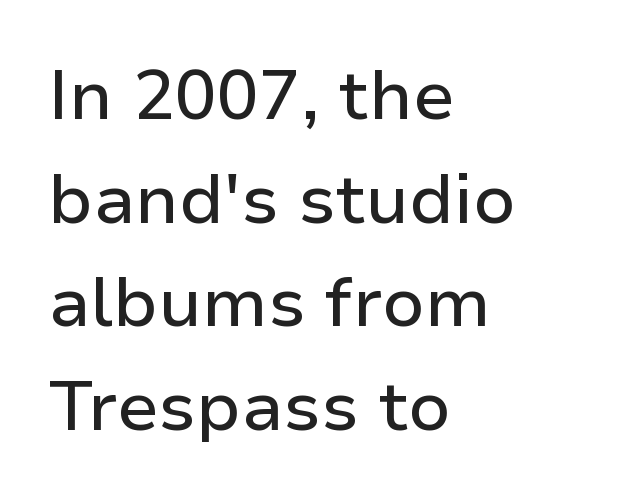
{"serif": "no", "italic": "no", "width": "normal", "stroke_contrast": "low", "x_height": "medium", "monospaced": "no", "underline": "no", "align": "left", "line_spacing": "normal", "line_spacing_ratio": 1.48, "letter_spacing": "normal", "letter_spacing_em": 0.0, "glyph_px": 70}
